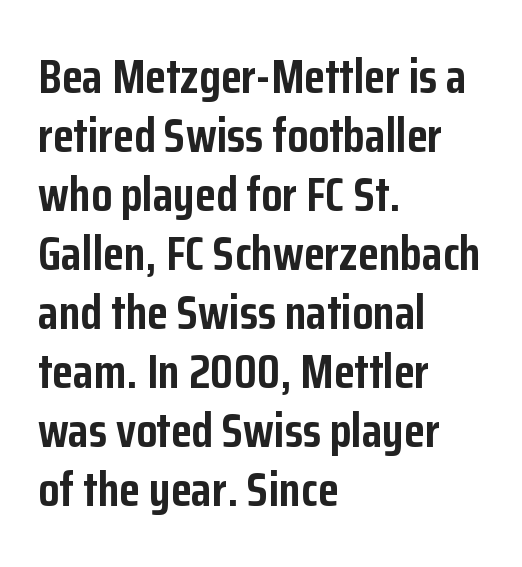
The image shows 48 px semibold, condensed sans-serif type, upright; set left-aligned, line spacing 1.23x, normal letter spacing, not underlined; low stroke contrast and a medium x-height.
